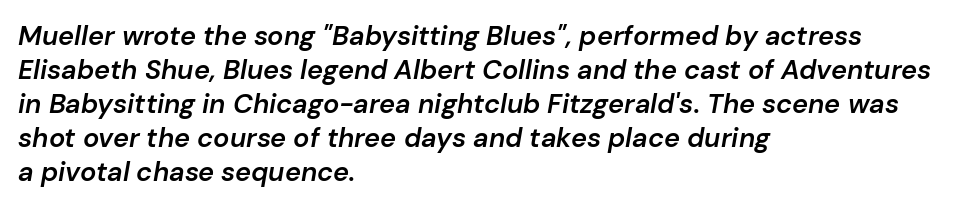
How are the letters spaced? Ordinarily, with no added tracking. The strip under each line holds only bare page. This sample is left-justified, so line endings fall wherever the words run out. Quick note: interline space is typical. Rendered with sloped, italic letterforms.
